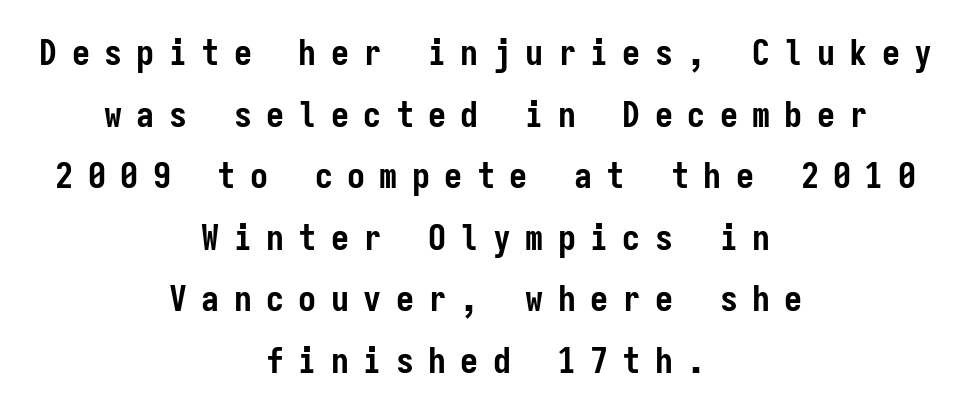
Stroke thickness is high; the sample reads as a true bold. Glance below the letters and you will spot only blank space. The whitespace from short lines is split evenly between both sides. The letters stand upright; this is a roman face. This sample has the even, mechanical cadence of fixed-width lettering. Substantial extra tracking has been applied to these lines.
